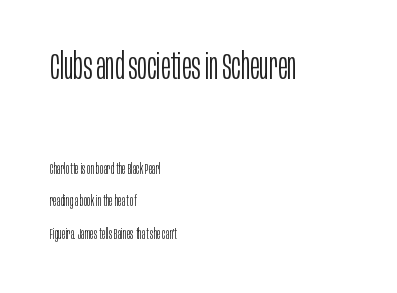
Q: Is the text bold? A: No.
Q: Is the text italic (slanted)? A: No, it is upright.
Q: Is the typeface a serif or a sans-serif typeface? A: Sans-serif.
Q: Is the text underlined? A: No.
Q: How is the paragraph aligned? A: Left-aligned.
Q: Is the spacing between letters normal or unusually wide? A: Normal.
Q: Is the spacing between lines tight, normal or loose? A: Loose.
Q: Which block of text is set in a larger size, the first (top) or the second (bottom)? A: The first (top) one.
Q: Width (condensed, normal, or wide)? A: Condensed.
Q: Stroke contrast? A: Low.
Q: x-height? A: Large.
Q: Monospaced? A: No.
